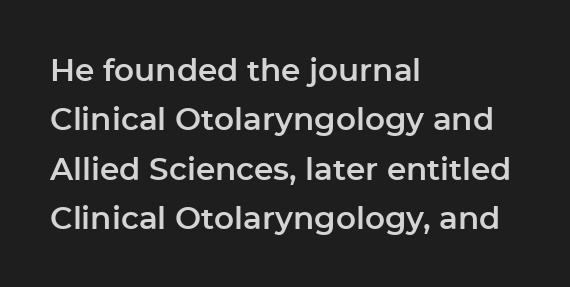
{"serif": "no", "italic": "no", "width": "normal", "stroke_contrast": "low", "x_height": "medium", "monospaced": "no", "underline": "no", "align": "left", "line_spacing": "normal", "line_spacing_ratio": 1.59, "letter_spacing": "normal", "letter_spacing_em": 0.0, "glyph_px": 31}
